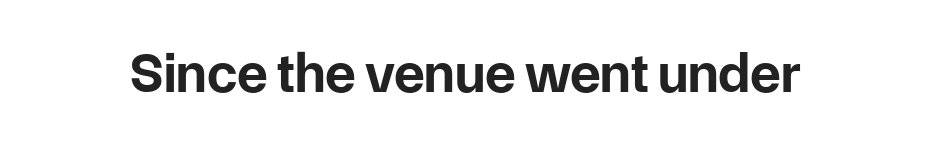
{"serif": "no", "italic": "no", "bold": "yes", "weight": "bold", "width": "normal", "stroke_contrast": "low", "x_height": "medium", "monospaced": "no", "underline": "no", "letter_spacing": "normal", "letter_spacing_em": 0.0, "glyph_px": 56}
